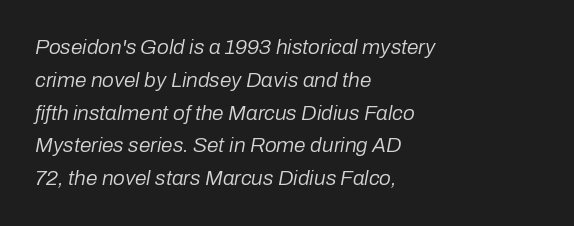
The image shows 21 px text type, italic (leaning right); set left-aligned, normal line spacing (1.56x), normal letter spacing, not underlined.
